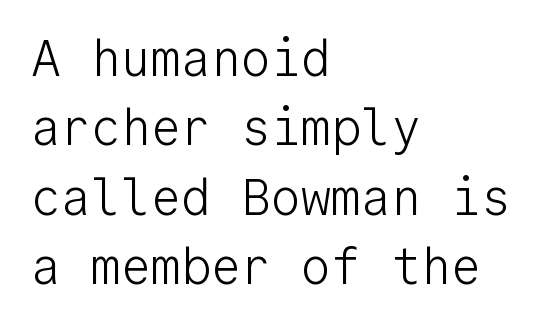
Is the block centered? No — it sits flush against the left margin. The letters stand straight up with perfectly vertical stems. Think standard paragraph weight, or any step lighter than that. The rendering keeps characters at their native spacing.
